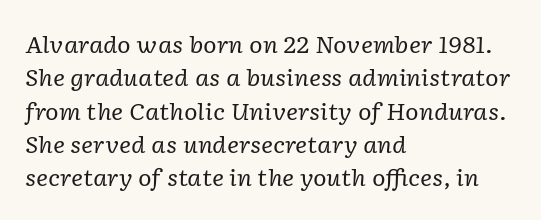
The image shows 23 px text type, italic (leaning right); set left-aligned, normal line spacing (1.45x), normal letter spacing, not underlined.
